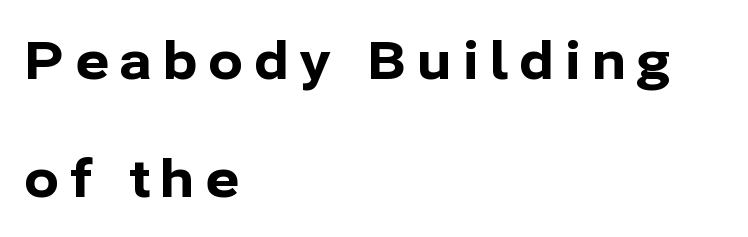
Posture: vertical. The rendering uses a bold face; every stroke is thick and dark. Nope, no serifs anywhere on these letters. The zone under the glyphs is completely vacant. Loose tracking; the words dissolve into strings of separated letters. Each letter keeps its own natural width here, so spacing adapts to shape.
